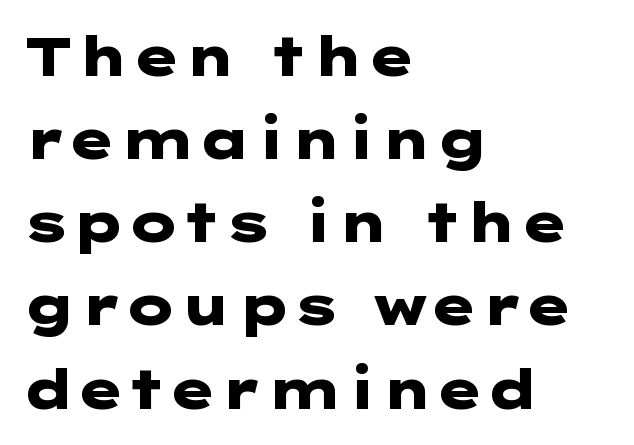
The image shows 54 px heavy, wide sans-serif type, upright; set left-aligned, normal line spacing (1.54x), normal letter spacing, not underlined; low stroke contrast and a medium x-height.
